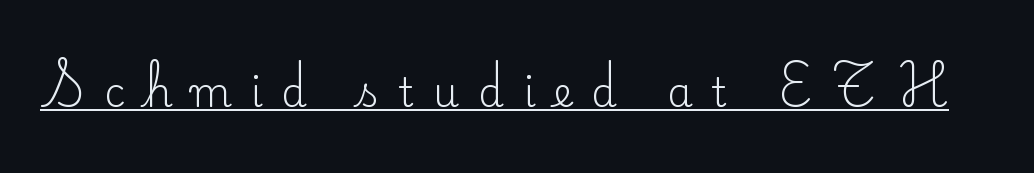
Q: Is the text bold? A: No.
Q: Is the text italic (slanted)? A: No, it is upright.
Q: Is the text underlined? A: Yes.
Q: Is the spacing between letters normal or unusually wide? A: Unusually wide.
Q: Width (condensed, normal, or wide)? A: Normal.
Q: Stroke contrast? A: Low.
Q: x-height? A: Small.
Q: Monospaced? A: No.
